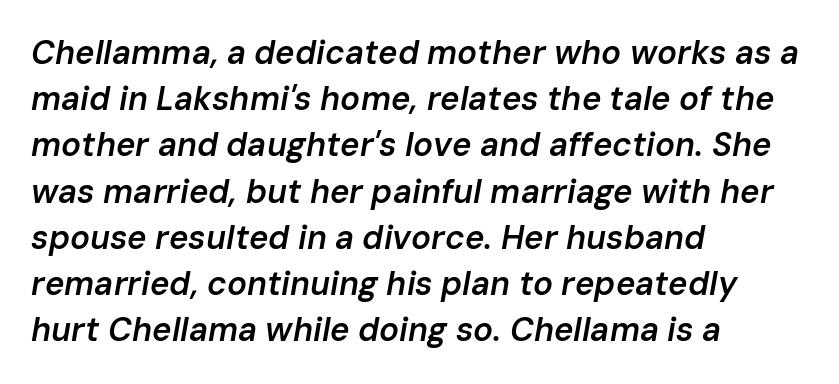
{"italic": "yes", "lean": "right", "slant_degrees": 10, "bold": "semi", "weight": "semibold", "width": "normal", "stroke_contrast": "low", "x_height": "medium", "monospaced": "no", "underline": "no", "align": "left", "line_spacing": "normal", "line_spacing_ratio": 1.4, "letter_spacing": "normal", "letter_spacing_em": 0.0, "glyph_px": 33}
